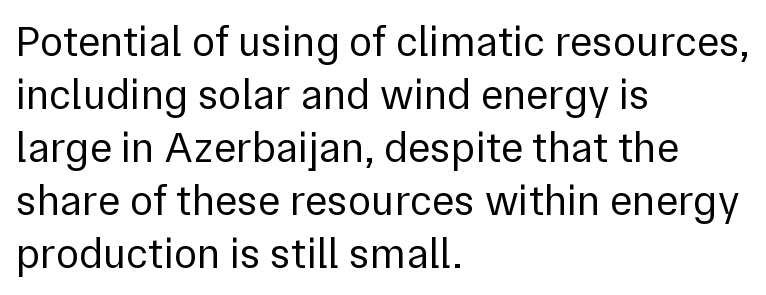
Q: Is the text bold? A: No.
Q: Is the text italic (slanted)? A: No, it is upright.
Q: Is the typeface a serif or a sans-serif typeface? A: Sans-serif.
Q: Is the text underlined? A: No.
Q: How is the paragraph aligned? A: Left-aligned.
Q: Is the spacing between letters normal or unusually wide? A: Normal.
Q: Width (condensed, normal, or wide)? A: Normal.
Q: x-height? A: Medium.
Q: Monospaced? A: No.
